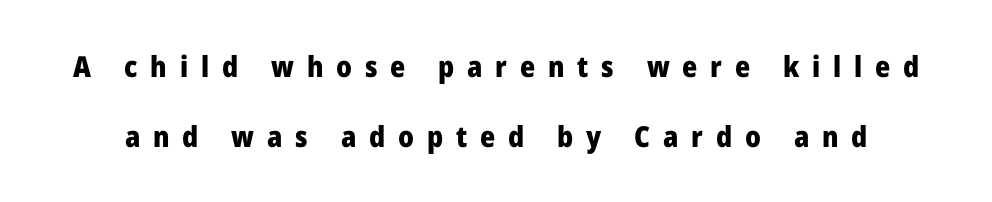
The image shows 29 px heavy sans-serif type, upright; set loose line spacing (2.41x), unusually wide letter spacing (+0.44 em), not underlined; low stroke contrast and a medium x-height.
